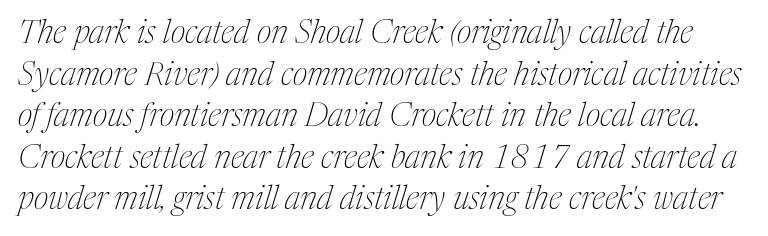
The rendering uses a moderate line-height, typical for paragraphs. The type is set solid horizontally, with unmodified tracking. Is the type heavy? It reads as light-to-regular instead. The space beneath each line is pristine and unruled. Every character sits at an angle, as italics do.
